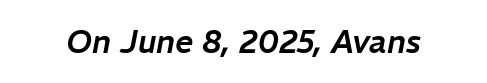
The image shows 32 px text type, italic (leaning right); set normal letter spacing, not underlined; low stroke contrast and a medium x-height.
